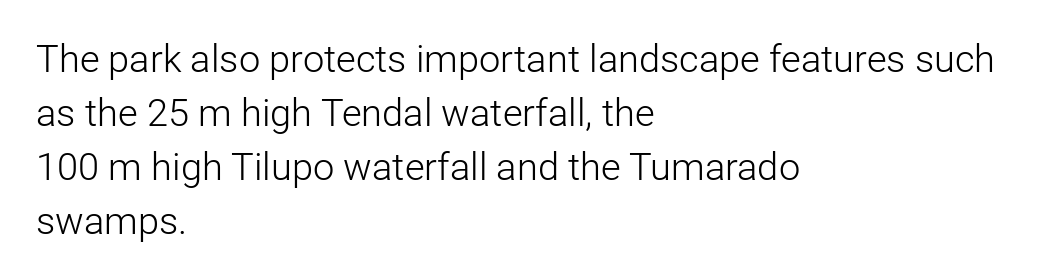
The rendering anchors every line to the left-hand side. Decoration check: the copy has no underline. The face used here is a sans, in the tradition of grotesques and geometrics. How would I describe the line gaps? Plain and ordinary. Vertical stems look standard width or narrower in stroke.
